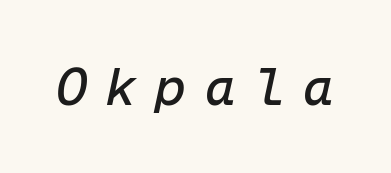
{"italic": "yes", "lean": "right", "slant_degrees": 12, "width": "normal", "stroke_contrast": "low", "x_height": "medium", "monospaced": "yes", "underline": "no", "letter_spacing": "wide", "letter_spacing_em": 0.35, "glyph_px": 52}
